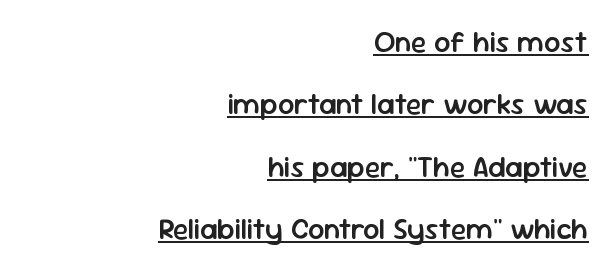
{"serif": "no", "italic": "no", "bold": "semi", "weight": "semibold", "width": "normal", "stroke_contrast": "low", "x_height": "medium", "monospaced": "no", "underline": "yes", "align": "right", "line_spacing": "loose", "line_spacing_ratio": 2.15, "letter_spacing": "normal", "letter_spacing_em": 0.0, "glyph_px": 29}
